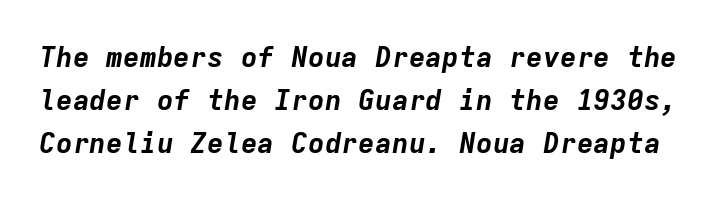
A full-strength bold gives these letters their thick strokes. This block has exactly the height ordinary leading produces. Note the uniform advance width — an 'i' takes as much space as an 'm'. Clear beneath every line of the passage.
